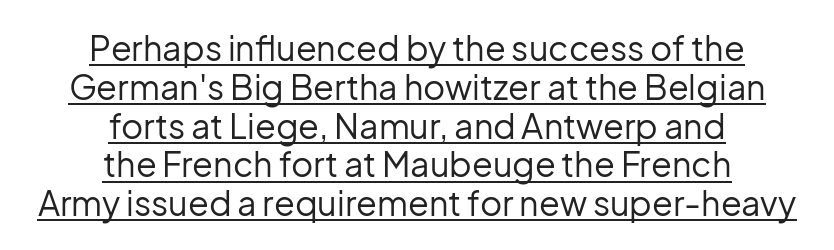
{"serif": "no", "italic": "no", "bold": "no", "weight": "regular", "width": "normal", "stroke_contrast": "low", "x_height": "medium", "monospaced": "no", "underline": "yes", "align": "center", "line_spacing": "tight", "line_spacing_ratio": 1.14, "letter_spacing": "normal", "letter_spacing_em": 0.0, "glyph_px": 34}
